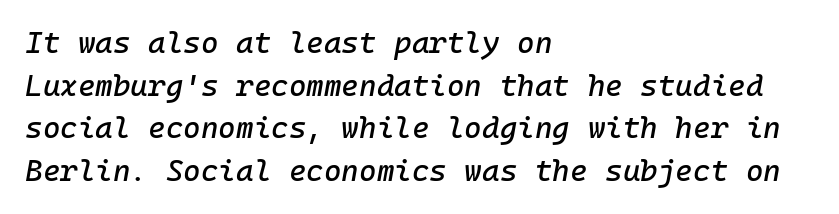
Typeset ragged right — the left edge is the straight one. Bare-footed words on every line. Spacing between characters is what you'd get straight out of the box. Quick note: italic. The leading is moderate, giving the passage an even texture.
